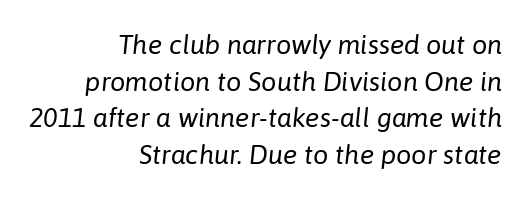
The weight tops out at a normal text grade. The passage is arranged like a letterhead date or caption credit — flush right. Observe the lean: these are italic letterforms. Short note: letters normally spaced. Leading: standard.
